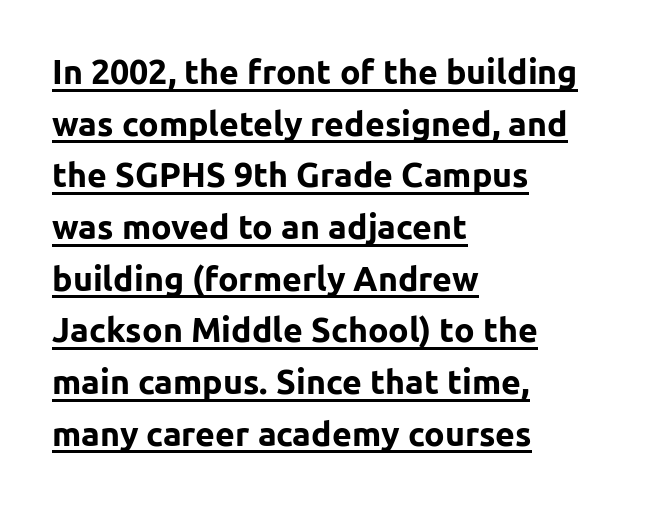
The typesetting leans heavy: a genuine bold. When letters stand straight like this, we call the style roman or upright. The characters display no serif detailing; their extremities are plain. Compared with typical body copy, the letter spacing here is the same.
